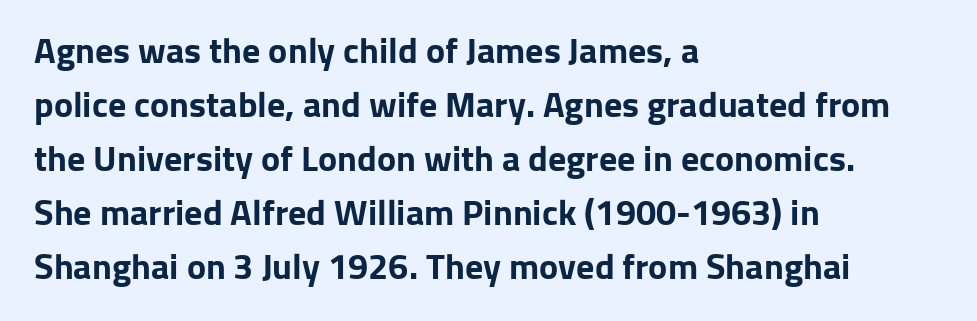
Each row of text sits above clean, open space. Left-aligned paragraph, ragged on the right. Here the glyphs are tracked normally, forming tight word shapes. Summary of vertical rhythm: regular, with standard interline spacing.
